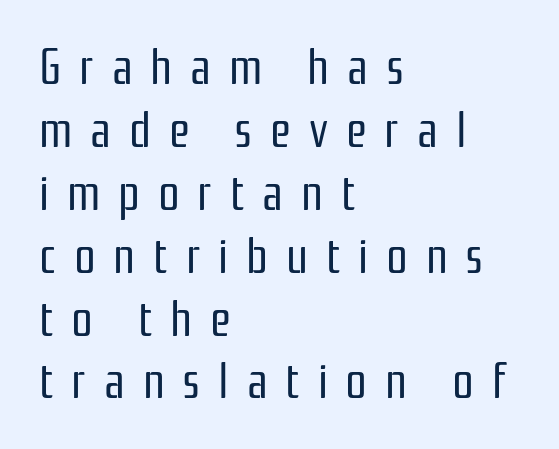
{"serif": "no", "italic": "no", "bold": "no", "weight": "regular", "width": "condensed", "stroke_contrast": "low", "x_height": "medium", "monospaced": "no", "underline": "no", "align": "left", "line_spacing": "normal", "line_spacing_ratio": 1.31, "letter_spacing": "wide", "letter_spacing_em": 0.37, "glyph_px": 48}
